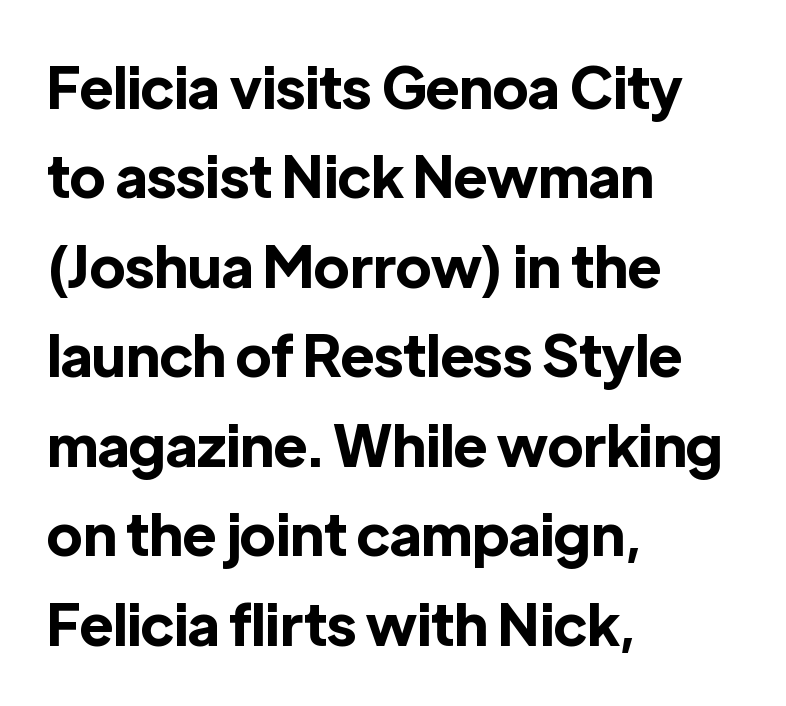
Q: Is the text bold? A: Yes.
Q: Is the text italic (slanted)? A: No, it is upright.
Q: Is the typeface a serif or a sans-serif typeface? A: Sans-serif.
Q: Is the text underlined? A: No.
Q: How is the paragraph aligned? A: Left-aligned.
Q: Is the spacing between letters normal or unusually wide? A: Normal.
Q: Is the spacing between lines tight, normal or loose? A: Normal.
Q: Width (condensed, normal, or wide)? A: Normal.
Q: x-height? A: Medium.
Q: Monospaced? A: No.
